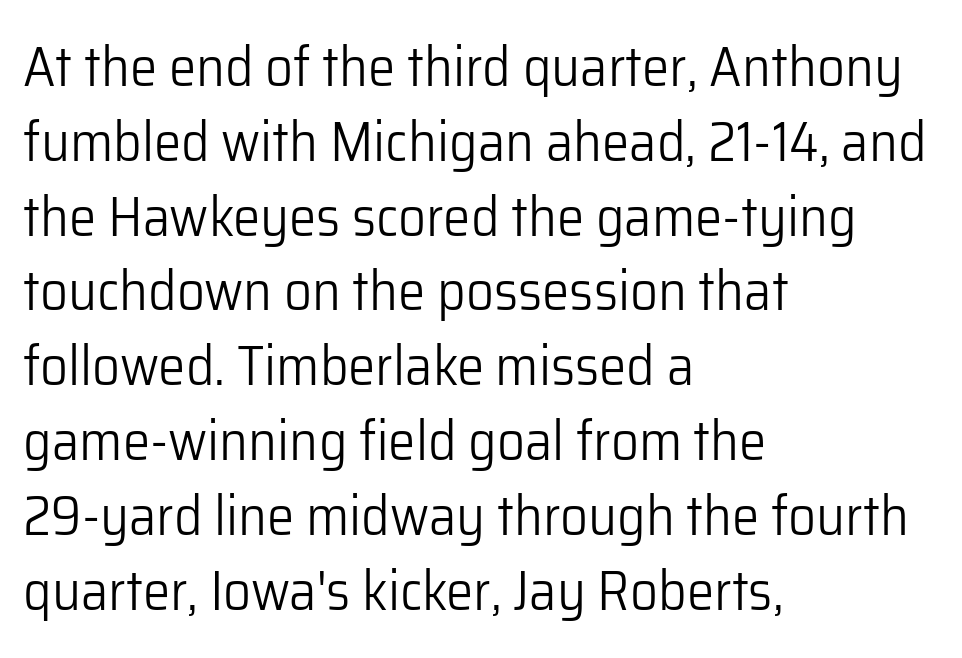
Q: Is the text bold? A: No.
Q: Is the text italic (slanted)? A: No, it is upright.
Q: Is the typeface a serif or a sans-serif typeface? A: Sans-serif.
Q: Is the text underlined? A: No.
Q: How is the paragraph aligned? A: Left-aligned.
Q: Is the spacing between letters normal or unusually wide? A: Normal.
Q: Is the spacing between lines tight, normal or loose? A: Normal.
Q: Width (condensed, normal, or wide)? A: Normal.
Q: Stroke contrast? A: Low.
Q: x-height? A: Medium.
Q: Monospaced? A: No.
